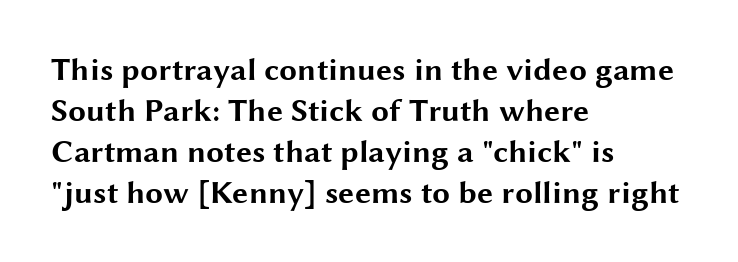
The image shows 32 px bold, wide sans-serif type, upright; set left-aligned, normal line spacing (1.28x), normal letter spacing, not underlined; medium stroke contrast and a medium x-height.
